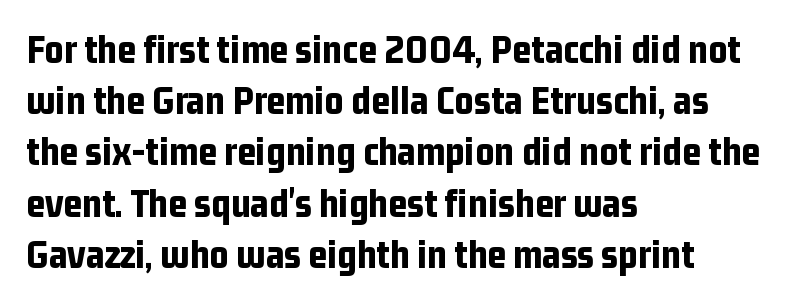
{"serif": "no", "italic": "no", "bold": "yes", "weight": "bold", "width": "condensed", "stroke_contrast": "low", "x_height": "medium", "monospaced": "no", "underline": "no", "align": "left", "line_spacing": "normal", "line_spacing_ratio": 1.25, "letter_spacing": "normal", "letter_spacing_em": 0.0, "glyph_px": 41}
